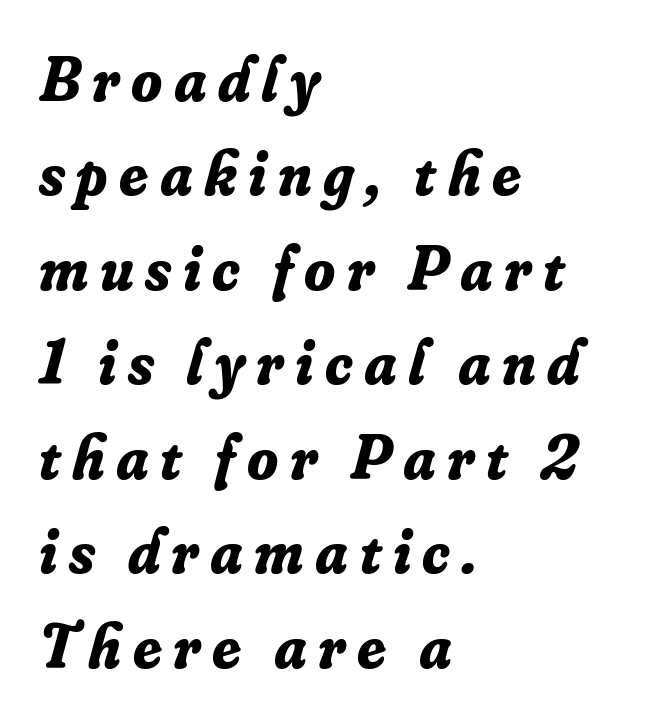
The image shows 63 px bold serif type, italic (leaning right); set left-aligned, normal line spacing (1.5x), not underlined; low stroke contrast and a small x-height.
